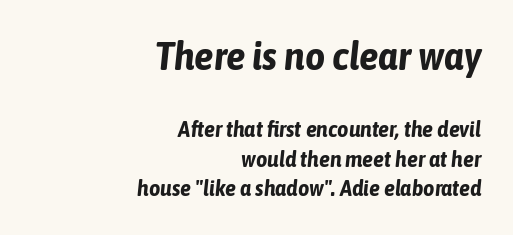
Q: Is the text bold? A: Yes.
Q: Is the text italic (slanted)? A: Yes, it leans right by about 6 degrees.
Q: Is the text underlined? A: No.
Q: How is the paragraph aligned? A: Right-aligned.
Q: Is the spacing between letters normal or unusually wide? A: Normal.
Q: Is the spacing between lines tight, normal or loose? A: Normal.
Q: Which block of text is set in a larger size, the first (top) or the second (bottom)? A: The first (top) one.
Q: Width (condensed, normal, or wide)? A: Condensed.
Q: Stroke contrast? A: Low.
Q: x-height? A: Medium.
Q: Monospaced? A: No.
